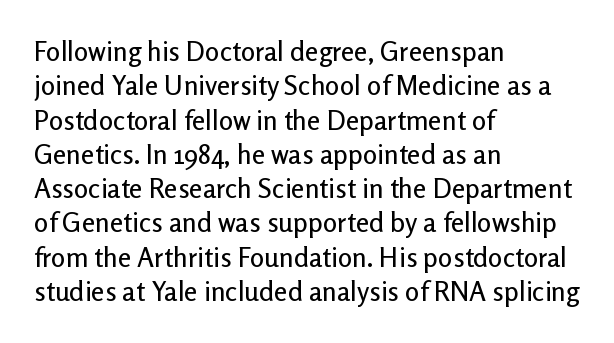
Do the letters lean? They stand straight. Lines of text with bare space underneath. The passage shown stacks its lines at a standard gap. Casual observation: everything's shoved over to the left.
